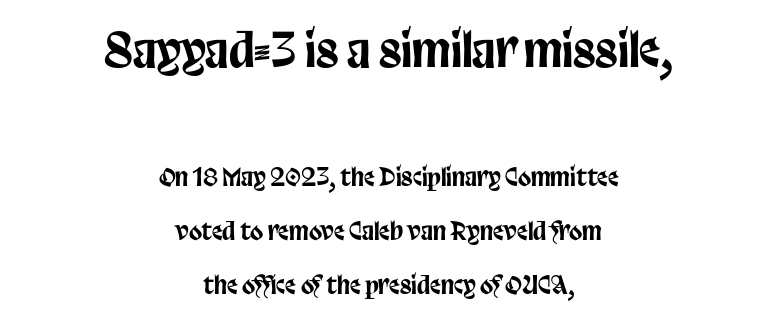
Q: Is the text italic (slanted)? A: No, it is upright.
Q: Is the typeface a serif or a sans-serif typeface? A: Sans-serif.
Q: Is the text underlined? A: No.
Q: How is the paragraph aligned? A: Centered.
Q: Is the spacing between letters normal or unusually wide? A: Normal.
Q: Is the spacing between lines tight, normal or loose? A: Loose.
Q: Which block of text is set in a larger size, the first (top) or the second (bottom)? A: The first (top) one.
Q: Width (condensed, normal, or wide)? A: Condensed.
Q: Stroke contrast? A: Low.
Q: x-height? A: Large.
Q: Monospaced? A: No.
